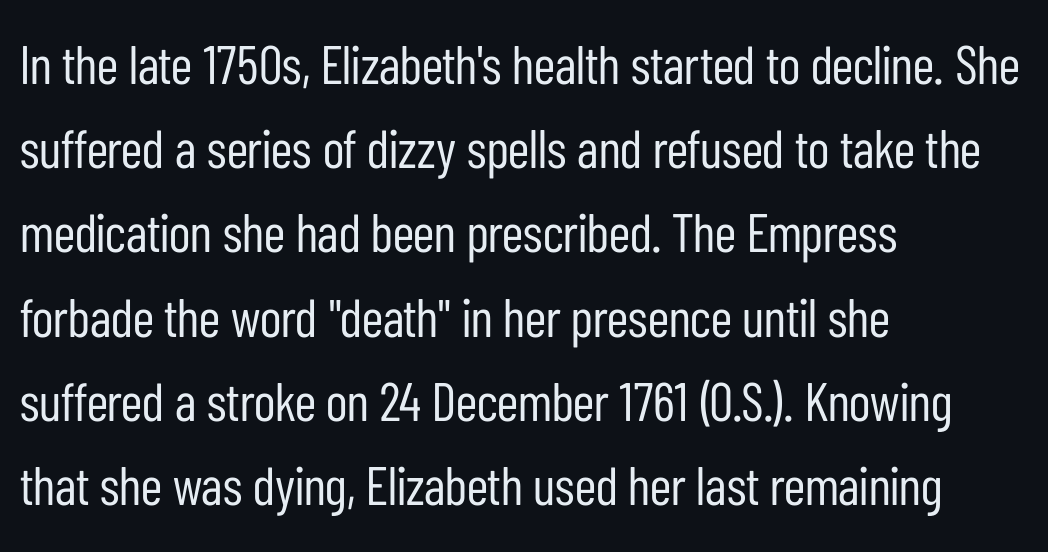
{"serif": "no", "italic": "no", "bold": "no", "weight": "regular", "width": "condensed", "stroke_contrast": "low", "x_height": "medium", "monospaced": "no", "underline": "no", "align": "left", "line_spacing": "normal", "line_spacing_ratio": 1.56, "letter_spacing": "normal", "letter_spacing_em": 0.0, "glyph_px": 54}
